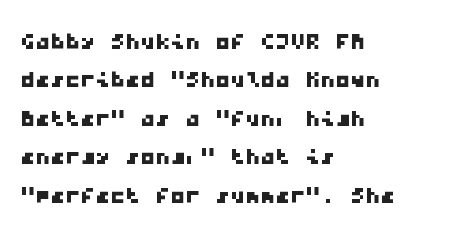
{"serif": "no", "width": "wide", "stroke_contrast": "low", "x_height": "medium", "monospaced": "yes", "underline": "no", "align": "left", "line_spacing": "normal", "line_spacing_ratio": 1.28, "letter_spacing": "normal", "letter_spacing_em": 0.0, "glyph_px": 30}
